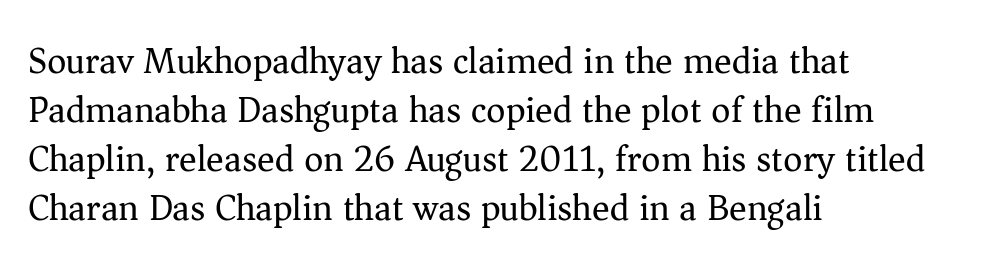
Q: Is the text bold? A: No.
Q: Is the text italic (slanted)? A: No, it is upright.
Q: Is the typeface a serif or a sans-serif typeface? A: Serif.
Q: Is the text underlined? A: No.
Q: How is the paragraph aligned? A: Left-aligned.
Q: Is the spacing between letters normal or unusually wide? A: Normal.
Q: Is the spacing between lines tight, normal or loose? A: Normal.
Q: Width (condensed, normal, or wide)? A: Normal.
Q: Stroke contrast? A: Medium.
Q: x-height? A: Medium.
Q: Monospaced? A: No.
